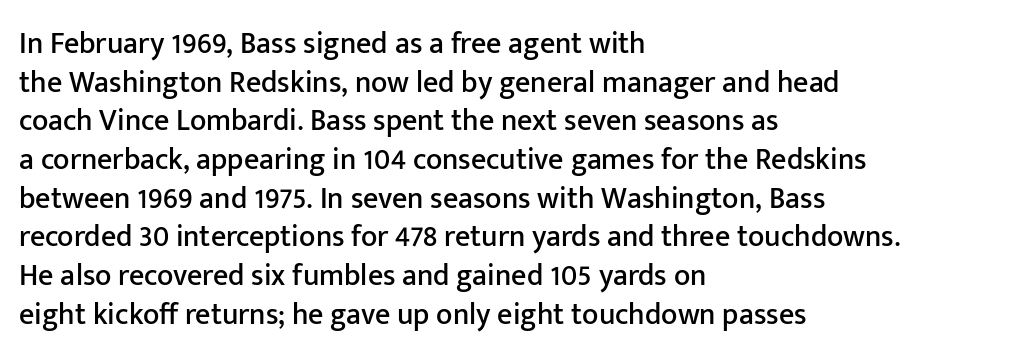
If you measured baseline to baseline, you'd find a middling distance. If you drew a ruler down the left edge, every line would touch it. The strip under each line holds only bare page. Font category for this specimen: sans-serif.
